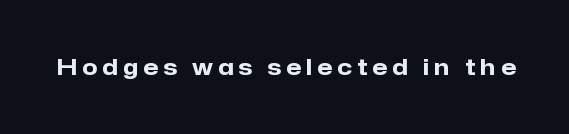
The image shows 22 px bold type, upright; set unusually wide letter spacing (+0.23 em), not underlined.
